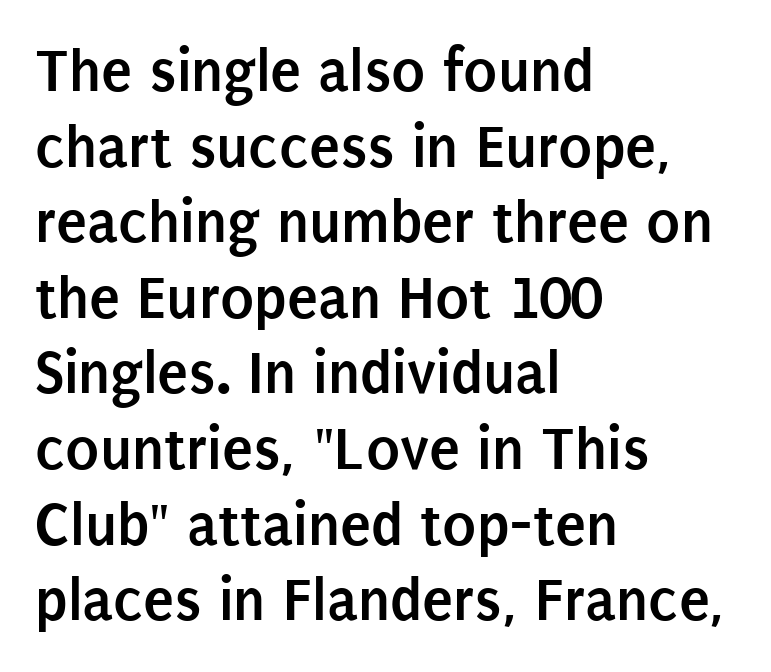
{"serif": "no", "italic": "no", "bold": "yes", "weight": "semibold", "width": "condensed", "stroke_contrast": "low", "x_height": "large", "monospaced": "no", "underline": "no", "align": "left", "line_spacing_ratio": 1.2, "letter_spacing": "normal", "letter_spacing_em": 0.0, "glyph_px": 63}
